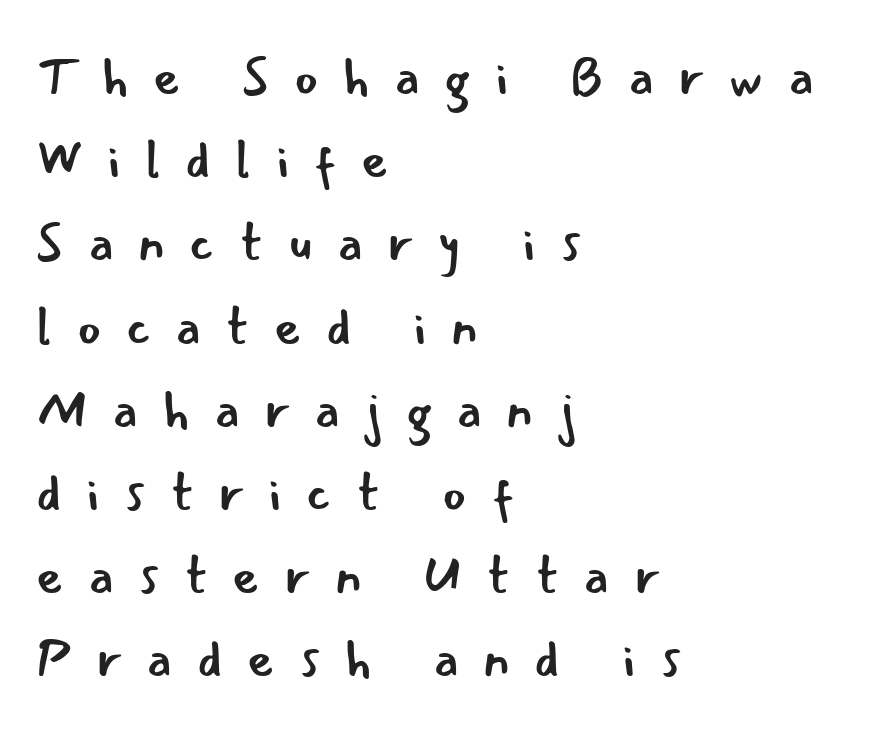
{"serif": "no", "italic": "no", "bold": "no", "weight": "regular", "width": "normal", "stroke_contrast": "low", "x_height": "small", "monospaced": "no", "underline": "no", "align": "left", "line_spacing": "normal", "line_spacing_ratio": 1.6, "letter_spacing": "wide", "letter_spacing_em": 0.47, "glyph_px": 52}
